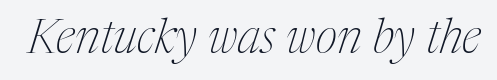
In terms of letterspacing, this is plain default setting. The axis of the letterforms is tilted away from vertical. Letterform terminals end in serifs throughout the passage. No letter is thick-stroked: the sample isn't bold. The face used here is proportionally spaced, like ordinary book or web type.
